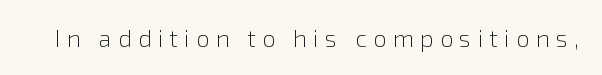
The lettering holds an erect, upright posture throughout. This is not heavy type; no bold has been used. The area under the type is left untouched. Between one letter and the next there's a generous, obvious gap.
